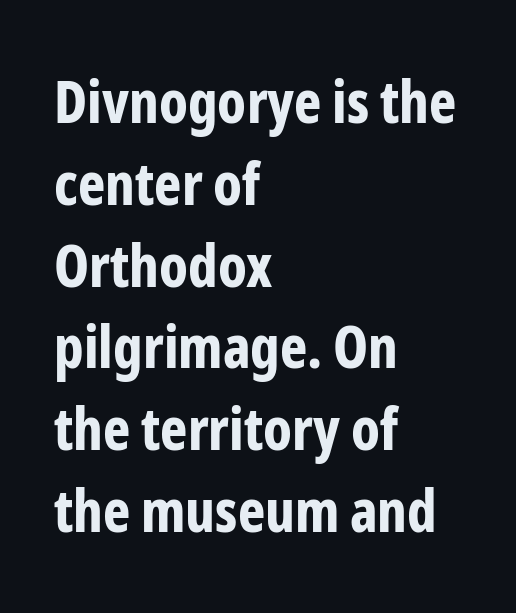
Q: Is the text bold? A: Yes.
Q: Is the text italic (slanted)? A: No, it is upright.
Q: Is the typeface a serif or a sans-serif typeface? A: Sans-serif.
Q: Is the text underlined? A: No.
Q: How is the paragraph aligned? A: Left-aligned.
Q: Is the spacing between letters normal or unusually wide? A: Normal.
Q: Is the spacing between lines tight, normal or loose? A: Normal.
Q: Width (condensed, normal, or wide)? A: Condensed.
Q: Stroke contrast? A: Low.
Q: x-height? A: Medium.
Q: Monospaced? A: No.
